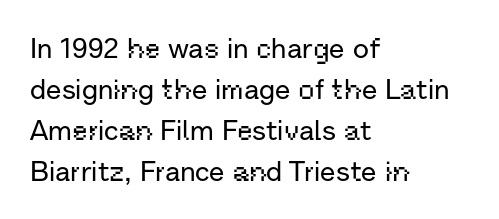
{"serif": "no", "italic": "no", "width": "normal", "stroke_contrast": "low", "x_height": "medium", "monospaced": "no", "underline": "no", "align": "left", "line_spacing": "normal", "line_spacing_ratio": 1.46, "letter_spacing": "normal", "letter_spacing_em": 0.0, "glyph_px": 28}
